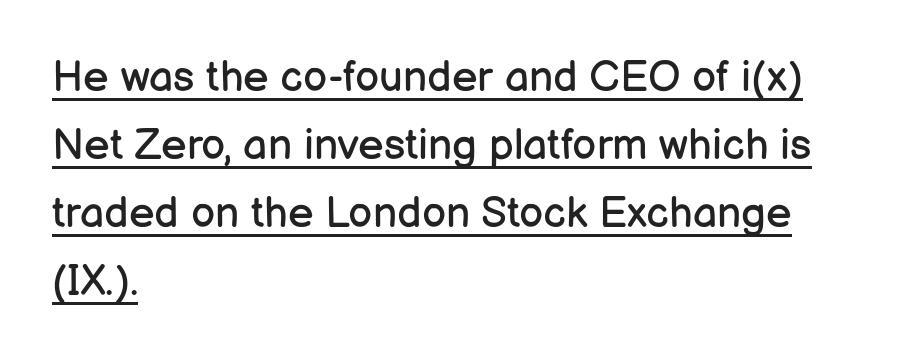
{"serif": "no", "italic": "no", "bold": "no", "weight": "regular", "width": "normal", "stroke_contrast": "low", "x_height": "medium", "monospaced": "no", "underline": "yes", "align": "left", "line_spacing": "normal", "line_spacing_ratio": 1.58, "letter_spacing": "normal", "letter_spacing_em": 0.0, "glyph_px": 43}
